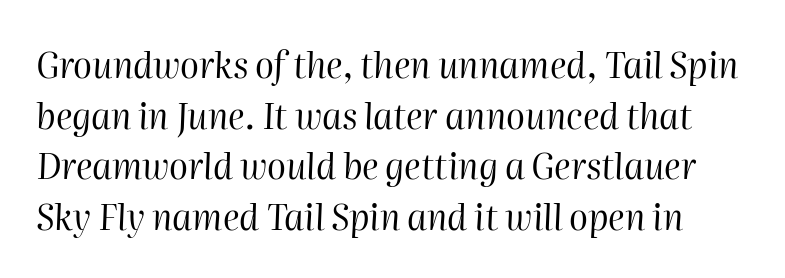
The image shows 35 px regular-weight type, italic (leaning right); set normal line spacing (1.45x), normal letter spacing, not underlined; high stroke contrast and a medium x-height.
